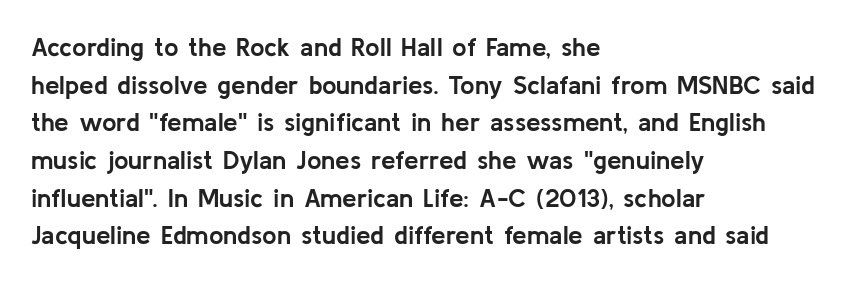
On the weight axis this lands at bold, roughly 700. Words float on clear page, feet unadorned. Interline gaps are of average width in this sample. The rendering keeps characters at their native spacing. In terms of posture, this sample is upright.
